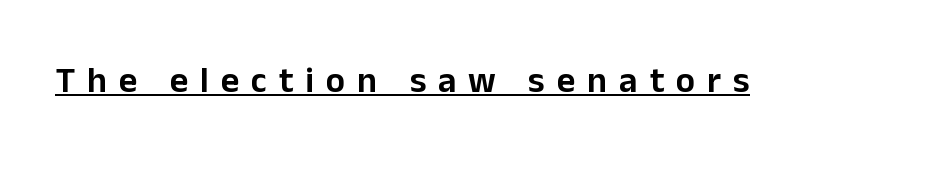
Q: Is the text italic (slanted)? A: No, it is upright.
Q: Is the typeface a serif or a sans-serif typeface? A: Sans-serif.
Q: Is the text underlined? A: Yes.
Q: Is the spacing between letters normal or unusually wide? A: Unusually wide.
Q: Width (condensed, normal, or wide)? A: Normal.
Q: Stroke contrast? A: Low.
Q: x-height? A: Medium.
Q: Monospaced? A: No.
